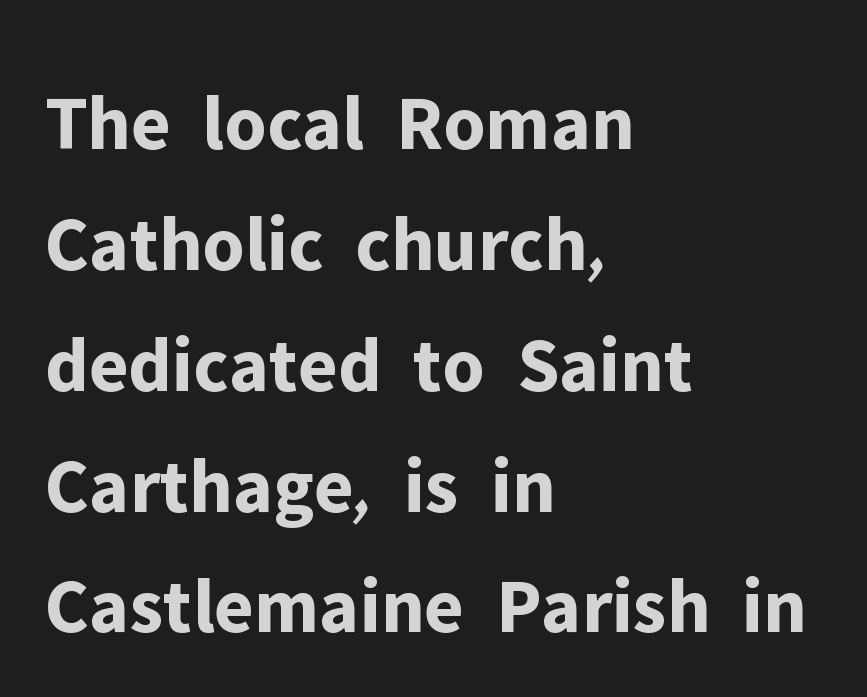
Q: Is the text bold? A: Yes.
Q: Is the text italic (slanted)? A: No, it is upright.
Q: Is the typeface a serif or a sans-serif typeface? A: Sans-serif.
Q: Is the text underlined? A: No.
Q: How is the paragraph aligned? A: Left-aligned.
Q: Is the spacing between letters normal or unusually wide? A: Normal.
Q: Is the spacing between lines tight, normal or loose? A: Normal.
Q: Width (condensed, normal, or wide)? A: Normal.
Q: Stroke contrast? A: Low.
Q: x-height? A: Medium.
Q: Monospaced? A: No.
